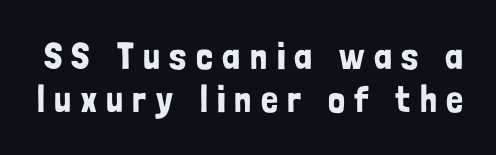
{"serif": "no", "italic": "no", "width": "condensed", "stroke_contrast": "low", "x_height": "medium", "monospaced": "no", "underline": "no", "line_spacing": "tight", "line_spacing_ratio": 1.12, "letter_spacing": "wide", "letter_spacing_em": 0.25, "glyph_px": 38}
